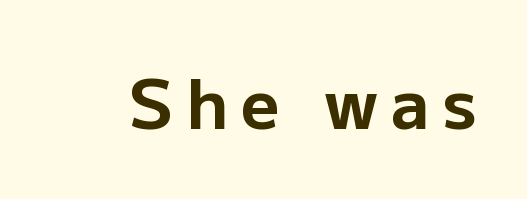
The typography opts for an upright posture over an oblique one. The glyphs have the mass of a bold cut. The space beneath each line is pristine and unruled. You could not count columns in this text — the font is proportionally spaced.
